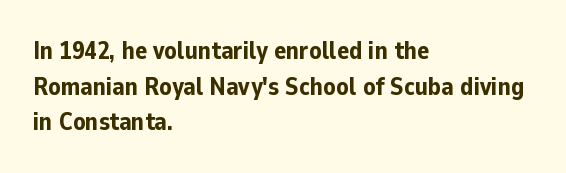
{"italic": "no", "bold": "yes", "underline": "no", "align": "left", "line_spacing": "normal", "line_spacing_ratio": 1.43, "letter_spacing": "normal", "letter_spacing_em": 0.0, "glyph_px": 25}
